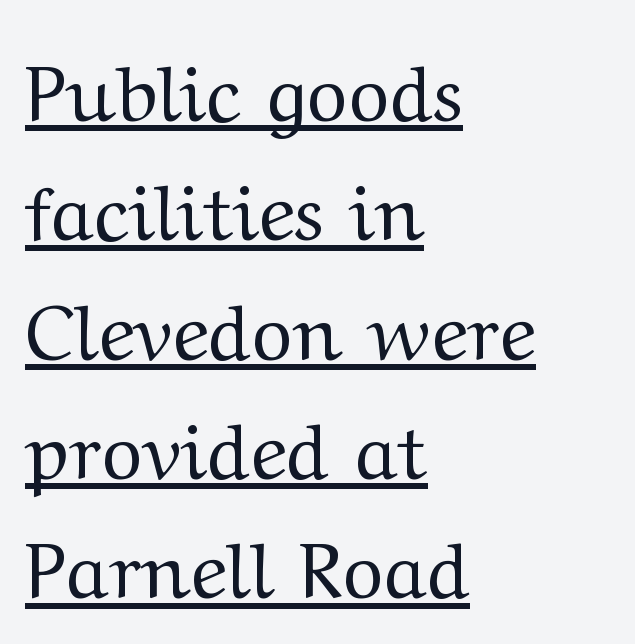
This rendering features underlined lettering. Nothing heavy about these letters — not bold at all. If you measured baseline to baseline, you'd find a middling distance. Teacher's note: observe the even left margin — that is flush-left alignment. This sample uses an upright cut, with every glyph sitting square on the baseline.
